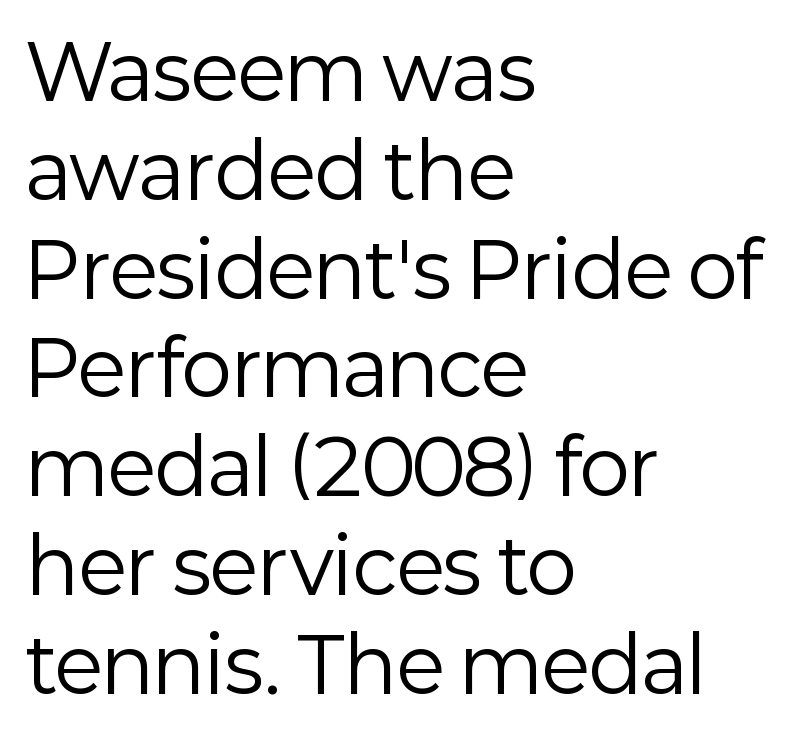
Check the space under the baseline: it is left empty. Italic: no, the glyphs are upright roman. If you measured baseline to baseline, you'd find a middling distance. Think of a printed novel: that variable character pitch is what you see here. Compared with a typical body face, this is equally light or lighter still.
